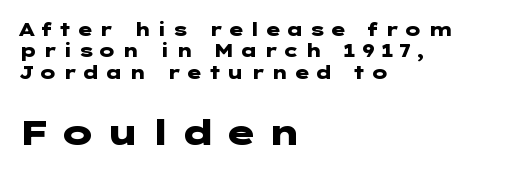
Q: Is the text bold? A: Yes.
Q: Is the text italic (slanted)? A: No, it is upright.
Q: Is the typeface a serif or a sans-serif typeface? A: Sans-serif.
Q: Is the text underlined? A: No.
Q: How is the paragraph aligned? A: Left-aligned.
Q: Is the spacing between letters normal or unusually wide? A: Unusually wide.
Q: Which block of text is set in a larger size, the first (top) or the second (bottom)? A: The second (bottom) one.
Q: Width (condensed, normal, or wide)? A: Wide.
Q: Stroke contrast? A: Low.
Q: x-height? A: Medium.
